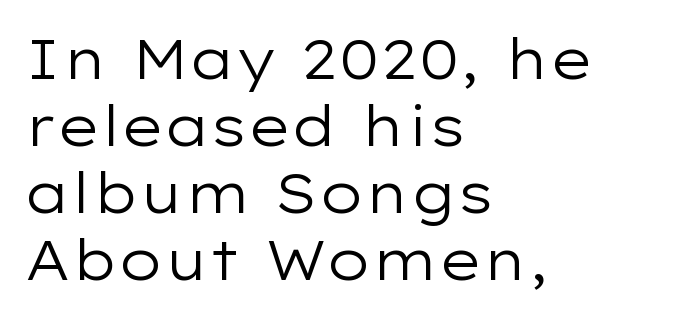
{"serif": "no", "italic": "no", "bold": "no", "weight": "regular", "width": "wide", "stroke_contrast": "low", "x_height": "medium", "monospaced": "no", "underline": "no", "align": "left", "line_spacing_ratio": 1.22, "letter_spacing": "normal", "letter_spacing_em": 0.0, "glyph_px": 55}
